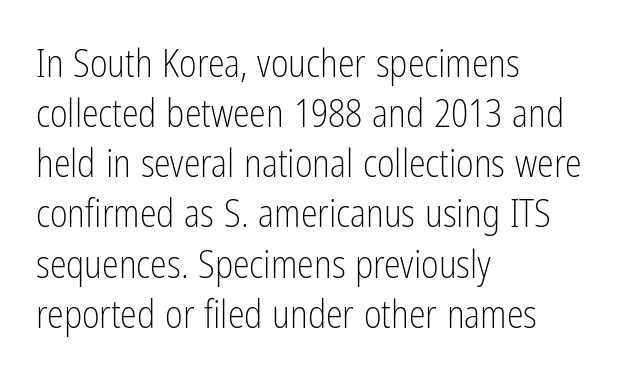
{"serif": "no", "italic": "no", "bold": "no", "weight": "light", "width": "condensed", "stroke_contrast": "low", "x_height": "medium", "monospaced": "no", "underline": "no", "align": "left", "line_spacing": "normal", "line_spacing_ratio": 1.32, "letter_spacing": "normal", "letter_spacing_em": 0.0, "glyph_px": 38}
